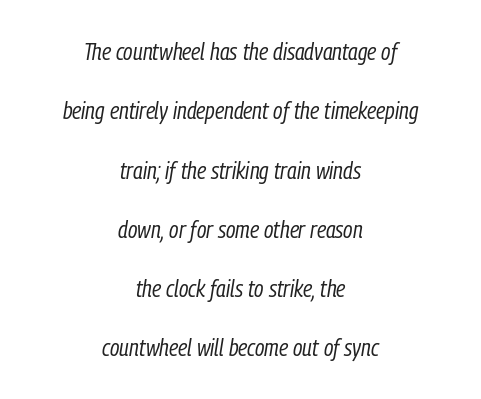
Heaviness? Minimal to ordinary, like unemphasized prose. Default kerning and tracking; the words read as compact shapes. These lines are centered, leaving both edges ragged. This block would shrink considerably if given ordinary leading; it's expanded now. There's an unmistakable incline to the writing here.
